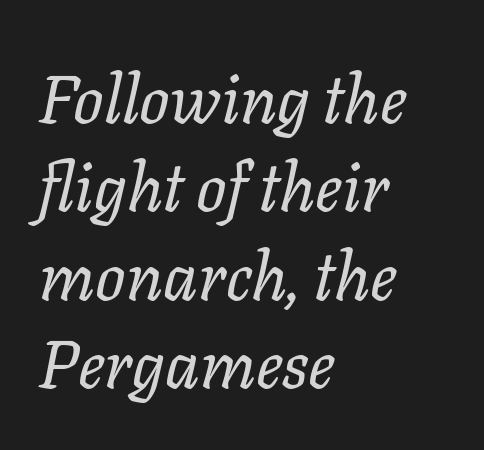
Q: Is the text bold? A: No.
Q: Is the text italic (slanted)? A: Yes, it leans right by about 11 degrees.
Q: Is the text underlined? A: No.
Q: How is the paragraph aligned? A: Left-aligned.
Q: Is the spacing between letters normal or unusually wide? A: Normal.
Q: Is the spacing between lines tight, normal or loose? A: Normal.
Q: Width (condensed, normal, or wide)? A: Normal.
Q: Stroke contrast? A: Low.
Q: x-height? A: Medium.
Q: Monospaced? A: No.
